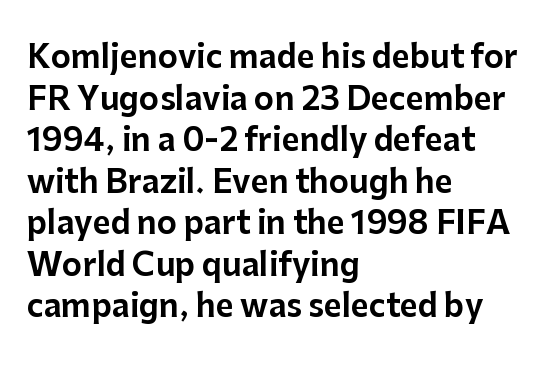
The lines are quadded left. In terms of posture, this sample is upright. No feet cap the strokes, marking this as sans-serif type. Each new line begins a customary step beneath the previous one.
